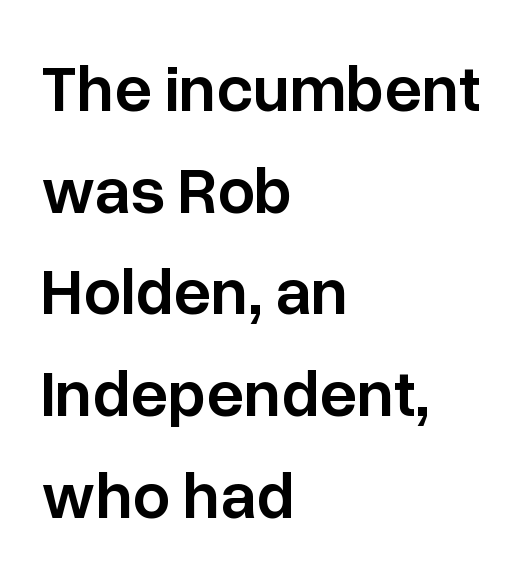
The image shows 66 px semibold sans-serif type, upright; set left-aligned, normal line spacing (1.54x), normal letter spacing, not underlined; low stroke contrast and a medium x-height.
